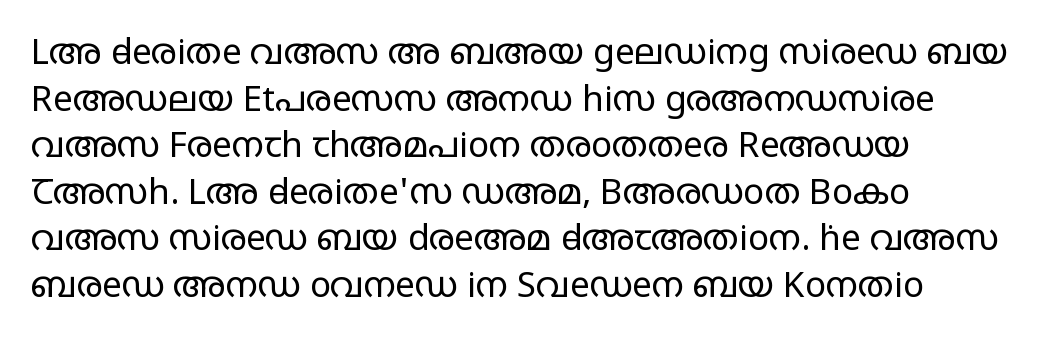
Caption: standard tracking, unaltered. Vertical spacing — default. You can tell from the bare stems that sans-serif type was used. The paragraph has a hard left edge and a soft right edge. Think of a printed novel: that variable character pitch is what you see here.
